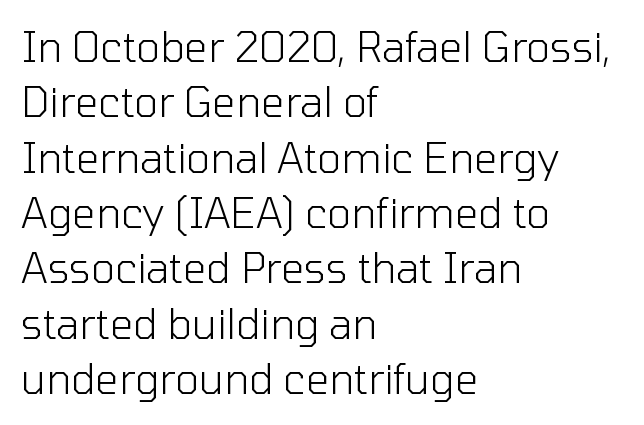
{"serif": "no", "italic": "no", "bold": "no", "weight": "light", "width": "normal", "stroke_contrast": "low", "x_height": "medium", "monospaced": "no", "underline": "no", "align": "left", "line_spacing": "normal", "line_spacing_ratio": 1.35, "letter_spacing": "normal", "letter_spacing_em": 0.0, "glyph_px": 41}
